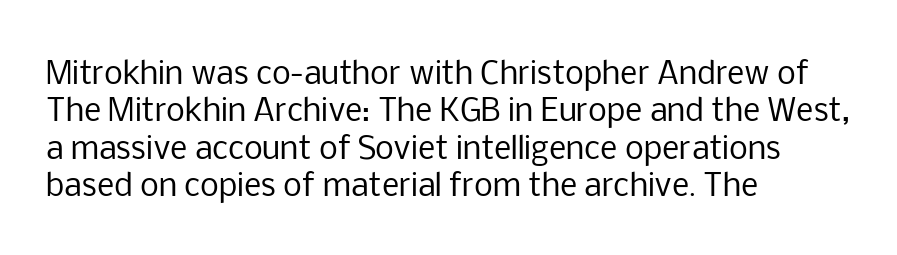
The image shows 30 px regular-weight sans-serif type, upright; set left-aligned, normal line spacing (1.25x), normal letter spacing, not underlined; low stroke contrast and a medium x-height.
